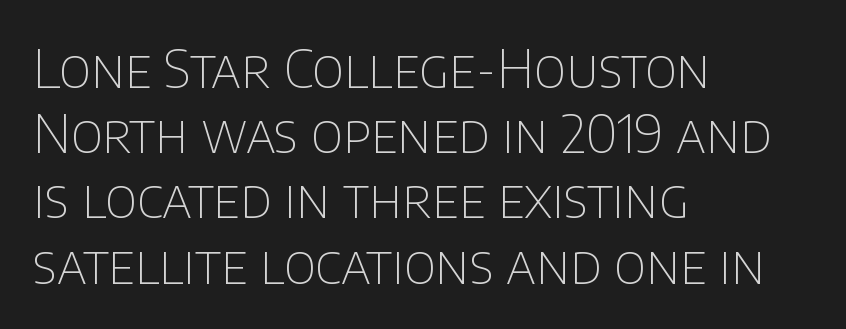
{"serif": "no", "italic": "no", "bold": "no", "weight": "thin", "width": "normal", "stroke_contrast": "low", "x_height": "large", "monospaced": "no", "underline": "no", "align": "left", "line_spacing_ratio": 1.23, "letter_spacing": "normal", "letter_spacing_em": 0.0, "glyph_px": 53}
